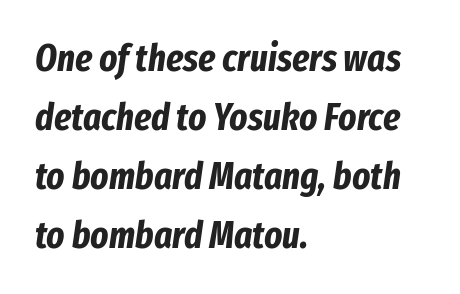
{"italic": "yes", "lean": "right", "slant_degrees": 8, "bold": "yes", "weight": "bold", "width": "condensed", "stroke_contrast": "low", "x_height": "medium", "monospaced": "no", "underline": "no", "align": "left", "line_spacing": "normal", "line_spacing_ratio": 1.55, "letter_spacing": "normal", "letter_spacing_em": 0.0, "glyph_px": 38}
